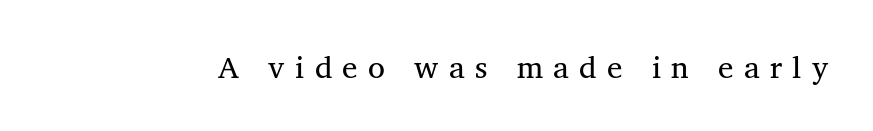
The image shows 31 px regular-weight serif type, upright; set unusually wide letter spacing (+0.33 em), not underlined; medium stroke contrast and a medium x-height.
